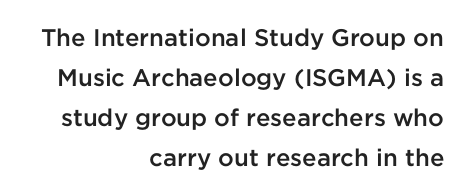
Weight: semibold (demi). This sample uses plain, unmodified letter spacing. The words here are not underlined. Notice how the passage keeps a crisp vertical edge on the right only.
